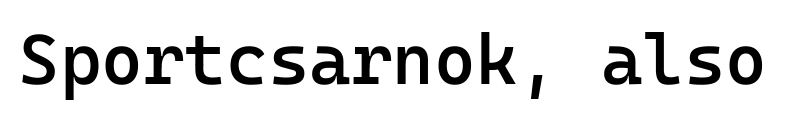
Q: Is the text bold? A: Semi-bold.
Q: Is the text italic (slanted)? A: No, it is upright.
Q: Is the typeface a serif or a sans-serif typeface? A: Sans-serif.
Q: Is the text underlined? A: No.
Q: Is the spacing between letters normal or unusually wide? A: Normal.
Q: Width (condensed, normal, or wide)? A: Normal.
Q: Stroke contrast? A: Low.
Q: x-height? A: Medium.
Q: Monospaced? A: Yes.
